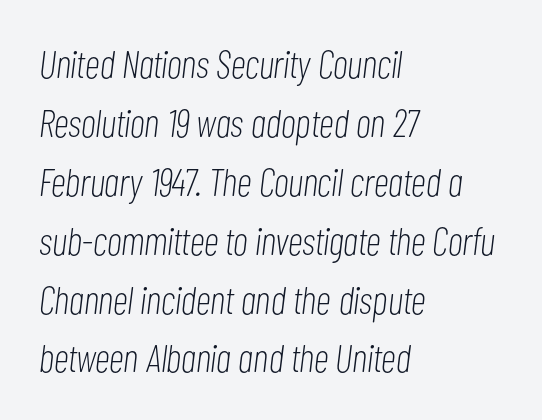
{"italic": "yes", "lean": "right", "slant_degrees": 7, "bold": "no", "weight": "light", "width": "condensed", "stroke_contrast": "low", "x_height": "medium", "monospaced": "no", "underline": "no", "align": "left", "line_spacing": "normal", "line_spacing_ratio": 1.51, "letter_spacing": "normal", "letter_spacing_em": 0.0, "glyph_px": 39}
